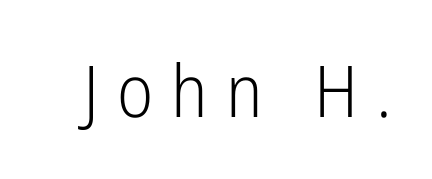
{"serif": "no", "italic": "no", "bold": "no", "weight": "light", "width": "condensed", "stroke_contrast": "low", "x_height": "medium", "monospaced": "no", "underline": "no", "letter_spacing": "wide", "letter_spacing_em": 0.25, "glyph_px": 72}
